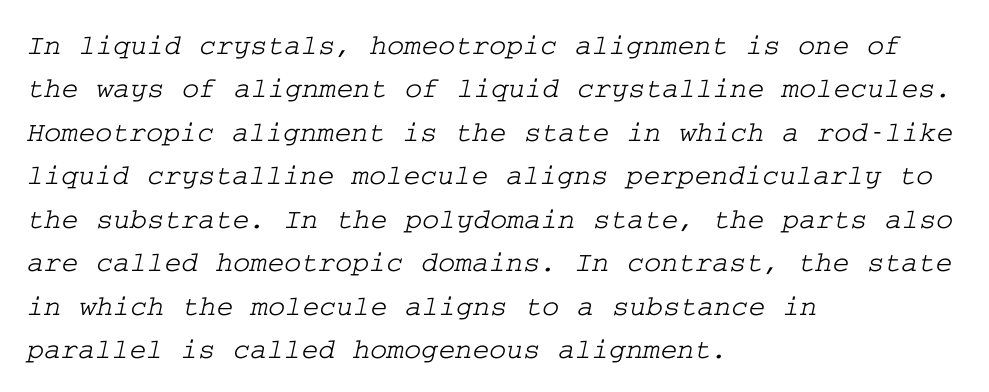
In terms of letterspacing, this is plain default setting. Check the space under the baseline: it is left empty. This sample is left-justified, so line endings fall wherever the words run out. If you measured baseline to baseline, you'd find a middling distance.
